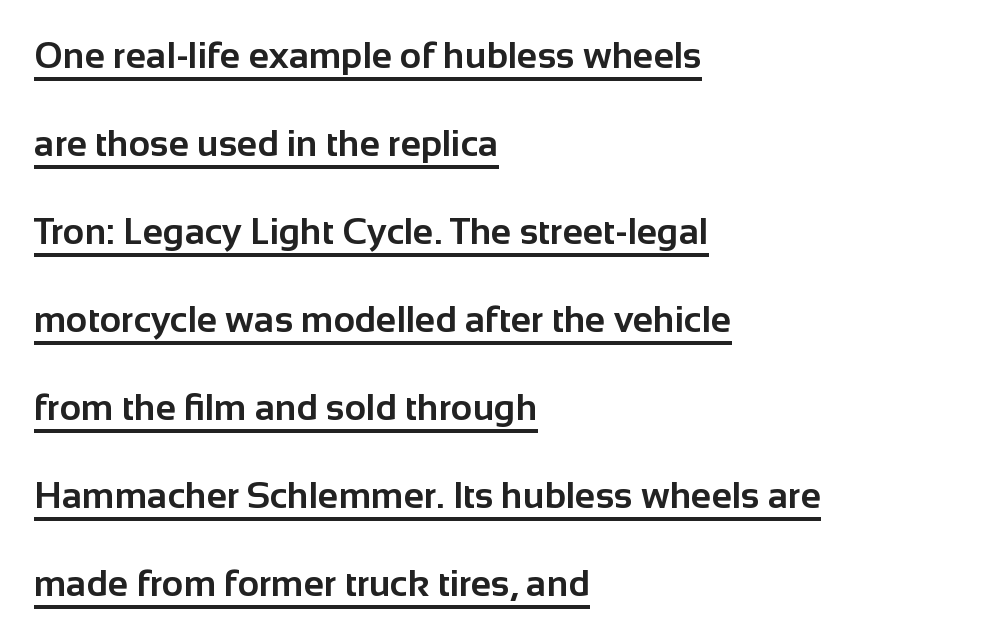
{"serif": "no", "italic": "no", "bold": "yes", "weight": "bold", "width": "normal", "stroke_contrast": "low", "x_height": "medium", "monospaced": "no", "underline": "yes", "align": "left", "line_spacing": "loose", "line_spacing_ratio": 2.38, "letter_spacing": "normal", "letter_spacing_em": 0.0, "glyph_px": 37}
